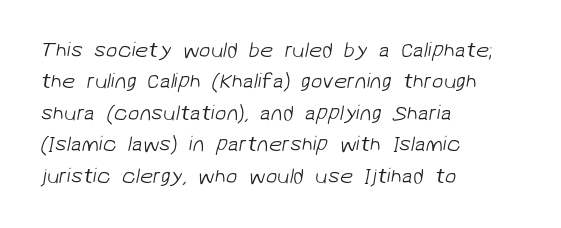
The image shows 21 px text type; set left-aligned, normal line spacing (1.5x), normal letter spacing, not underlined.
